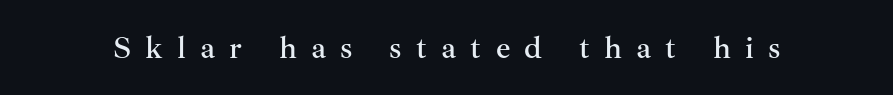
The specimen reads as upright at a glance. Substantial extra tracking has been applied to these lines. Letters rest on an invisible, unmarked baseline. Varying glyph widths throughout — classic text-font behaviour. These lines are composed in type with serifs.
